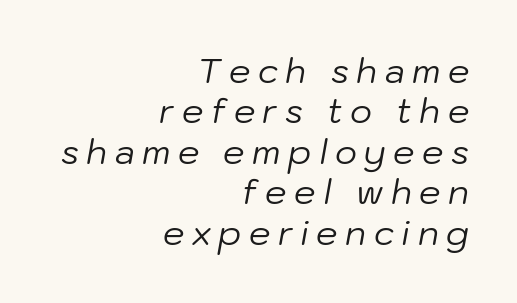
Typeset ragged left — the right edge is the straight one. Each stroke keeps to a modest, everyday thickness or less. Descender tails drop into unmarked territory. Italic? Definitely — the glyphs are oblique. These lines have a slow, spaced-out rhythm from letter to letter.
